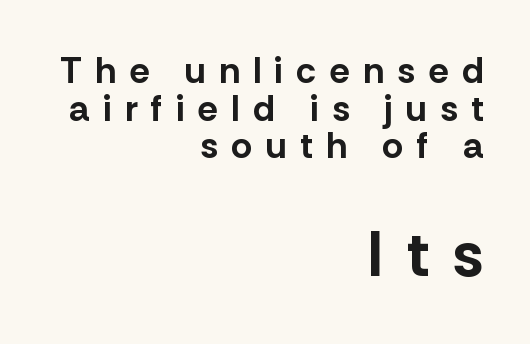
Q: Is the text bold? A: Yes.
Q: Is the text italic (slanted)? A: No, it is upright.
Q: Is the typeface a serif or a sans-serif typeface? A: Sans-serif.
Q: Is the text underlined? A: No.
Q: How is the paragraph aligned? A: Right-aligned.
Q: Is the spacing between letters normal or unusually wide? A: Unusually wide.
Q: Is the spacing between lines tight, normal or loose? A: Tight.
Q: Which block of text is set in a larger size, the first (top) or the second (bottom)? A: The second (bottom) one.
Q: Width (condensed, normal, or wide)? A: Normal.
Q: Stroke contrast? A: Low.
Q: x-height? A: Medium.
Q: Monospaced? A: No.
